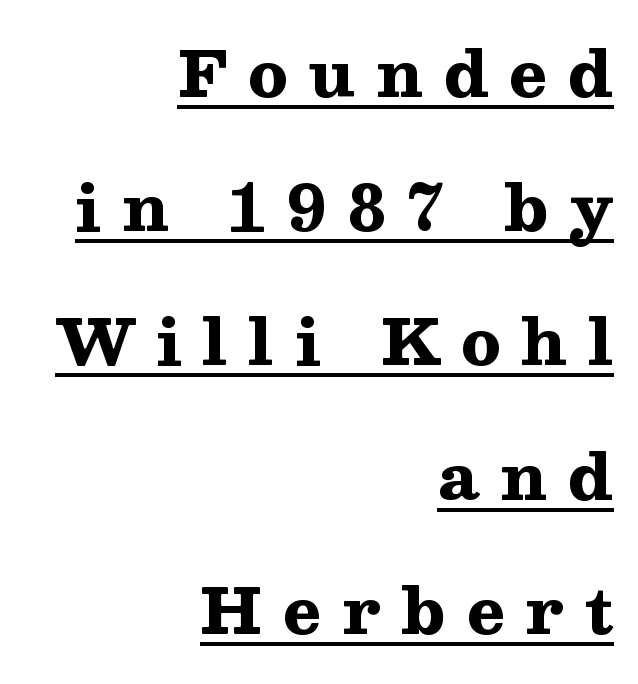
The image shows 63 px heavy, wide serif type, upright; set right-aligned, loose line spacing (2.13x), unusually wide letter spacing (+0.33 em), underlined; medium stroke contrast and a medium x-height.
